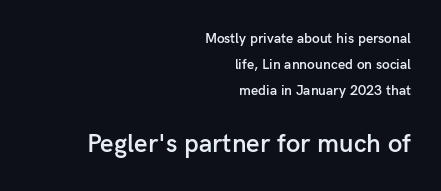
{"italic": "no", "bold": "semi", "underline": "no", "align": "right", "line_spacing_ratio": 1.84, "letter_spacing": "normal", "letter_spacing_em": 0.0, "larger_block": "second", "size_ratio": 1.86, "glyph_px": 26}
